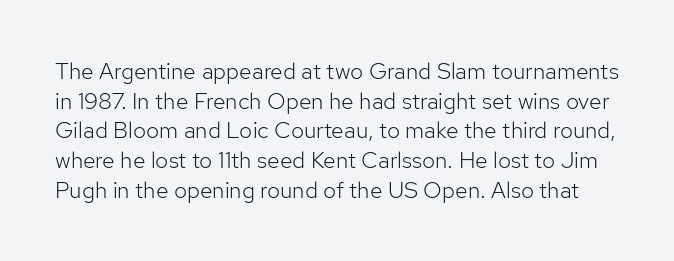
Bare-footed words on every line. The rows are spaced the way most documents space them. The lettering holds an erect, upright posture throughout. The face looks like a standard text weight, possibly lighter. Does extra space separate the letters? No, they use regular spacing.
